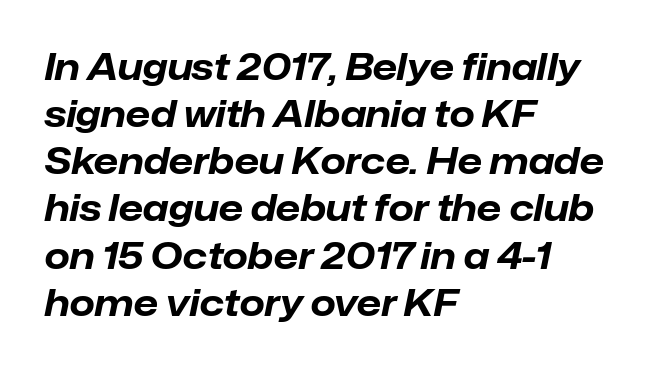
Horizontal alignment here is leftward, the default for most running prose. The letters sit at their default tracking, neither squeezed nor spread. Summary of vertical rhythm: regular, with standard interline spacing. Does the lettering tilt? It does — this is italic. Underline: absent. The passage shown is emphatically bold.
